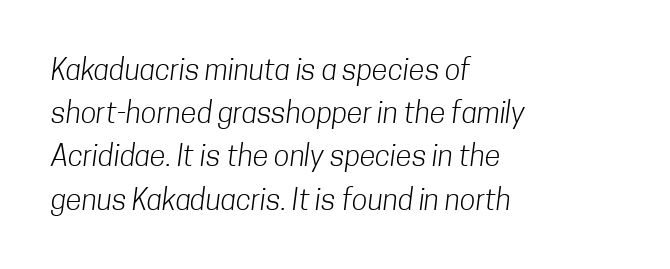
Q: Is the text bold? A: No.
Q: Is the typeface a serif or a sans-serif typeface? A: Sans-serif.
Q: Is the text underlined? A: No.
Q: How is the paragraph aligned? A: Left-aligned.
Q: Is the spacing between letters normal or unusually wide? A: Normal.
Q: Is the spacing between lines tight, normal or loose? A: Normal.
Q: Width (condensed, normal, or wide)? A: Condensed.
Q: Stroke contrast? A: Low.
Q: x-height? A: Medium.
Q: Monospaced? A: No.
